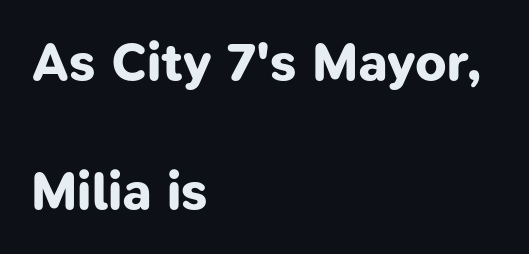
Whoever set this chose breathing room over compactness in the vertical rhythm. Notice how the passage keeps a crisp vertical edge on the left only. Nothing unusual about the tracking: characters are spaced as the font intends. Nobody drew a line under any word here. Each glyph is drawn with heavy, bold strokes.
